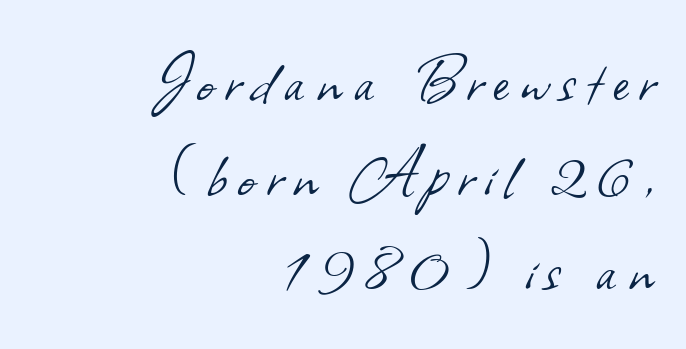
The image shows 74 px light sans-serif type; set right-aligned, normal line spacing (1.28x), not underlined; low stroke contrast and a small x-height.
